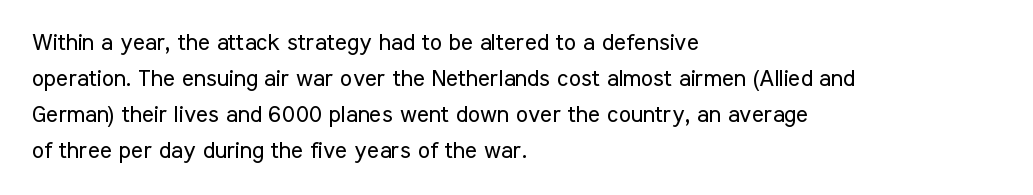
{"italic": "no", "bold": "no", "underline": "no", "align": "left", "line_spacing": "normal", "line_spacing_ratio": 1.57, "letter_spacing": "normal", "letter_spacing_em": 0.0, "glyph_px": 23}
